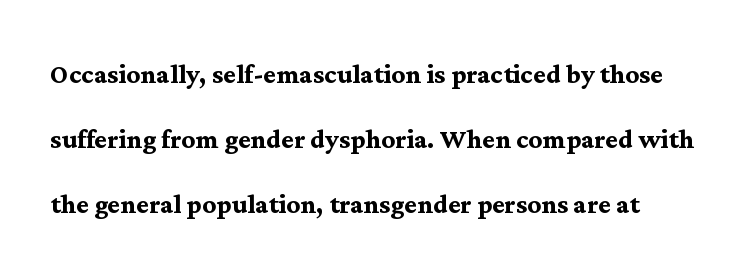
The image shows 34 px semibold serif type, upright; set left-aligned, loose line spacing (1.91x), normal letter spacing, not underlined; medium stroke contrast and a medium x-height.
